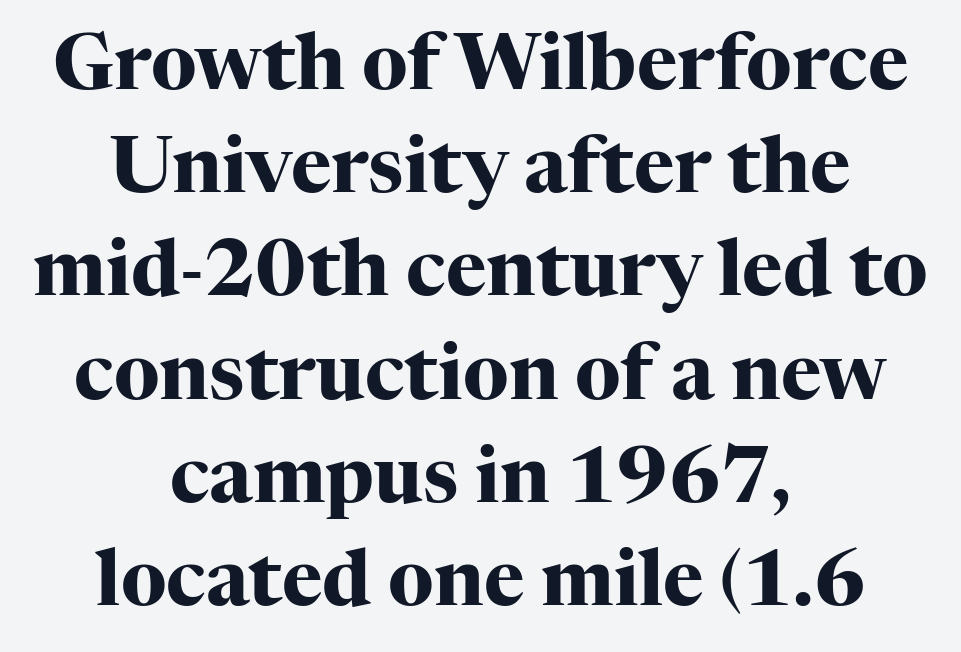
Q: Is the text bold? A: Yes.
Q: Is the text italic (slanted)? A: No, it is upright.
Q: Is the typeface a serif or a sans-serif typeface? A: Serif.
Q: Is the text underlined? A: No.
Q: How is the paragraph aligned? A: Centered.
Q: Is the spacing between letters normal or unusually wide? A: Normal.
Q: Is the spacing between lines tight, normal or loose? A: Normal.
Q: Width (condensed, normal, or wide)? A: Normal.
Q: Stroke contrast? A: High.
Q: x-height? A: Medium.
Q: Monospaced? A: No.
